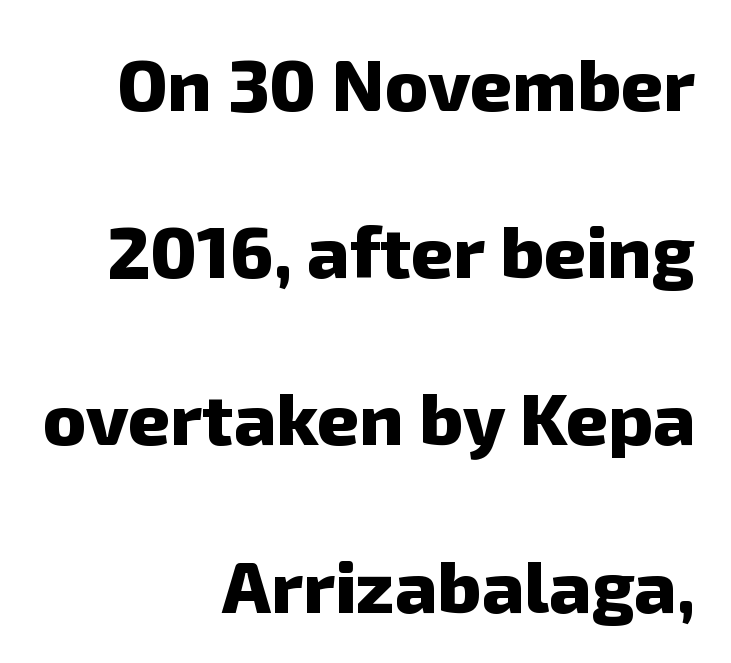
Q: Is the text bold? A: Yes.
Q: Is the typeface a serif or a sans-serif typeface? A: Sans-serif.
Q: Is the text underlined? A: No.
Q: How is the paragraph aligned? A: Right-aligned.
Q: Is the spacing between letters normal or unusually wide? A: Normal.
Q: Is the spacing between lines tight, normal or loose? A: Loose.
Q: Width (condensed, normal, or wide)? A: Normal.
Q: Stroke contrast? A: Low.
Q: x-height? A: Medium.
Q: Monospaced? A: No.
